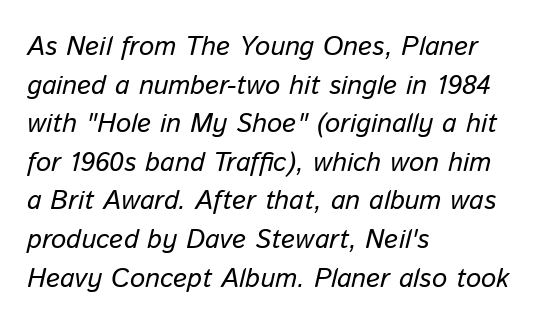
Q: Is the text bold? A: No.
Q: Is the text italic (slanted)? A: Yes, it leans right by about 13 degrees.
Q: Is the text underlined? A: No.
Q: How is the paragraph aligned? A: Left-aligned.
Q: Is the spacing between letters normal or unusually wide? A: Normal.
Q: Is the spacing between lines tight, normal or loose? A: Normal.
